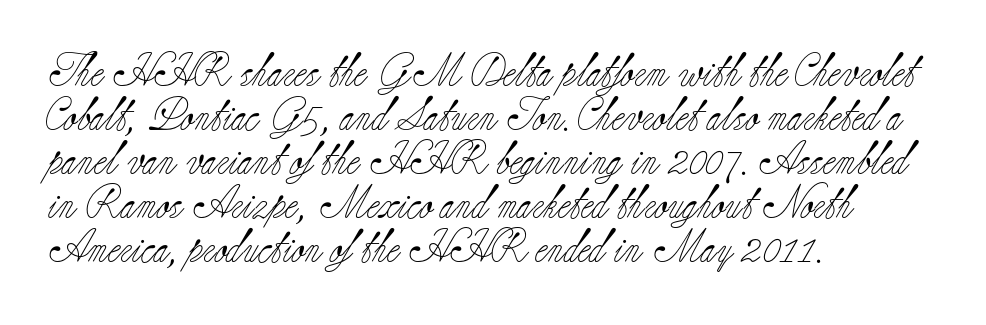
The image shows 33 px light serif type; set left-aligned, normal line spacing (1.33x), normal letter spacing, not underlined; low stroke contrast and a small x-height.
